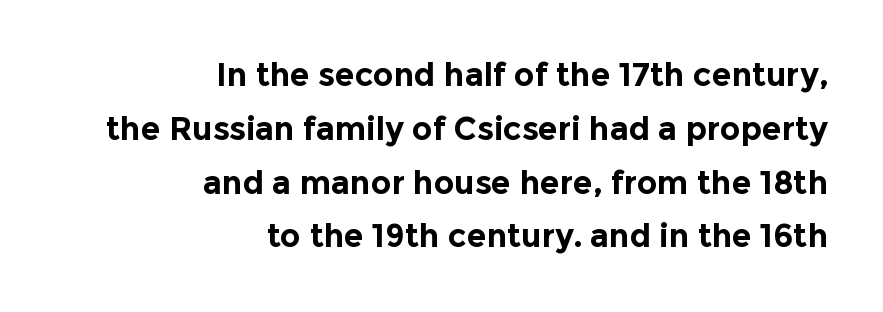
{"serif": "no", "italic": "no", "bold": "yes", "weight": "bold", "width": "normal", "x_height": "medium", "monospaced": "no", "underline": "no", "align": "right", "line_spacing": "normal", "line_spacing_ratio": 1.68, "letter_spacing": "normal", "letter_spacing_em": 0.0, "glyph_px": 32}
